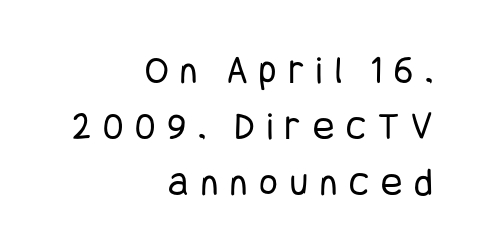
The image shows 40 px regular-weight, condensed sans-serif type, upright; set right-aligned, normal line spacing (1.4x), unusually wide letter spacing (+0.3 em), not underlined; low stroke contrast and a large x-height.
